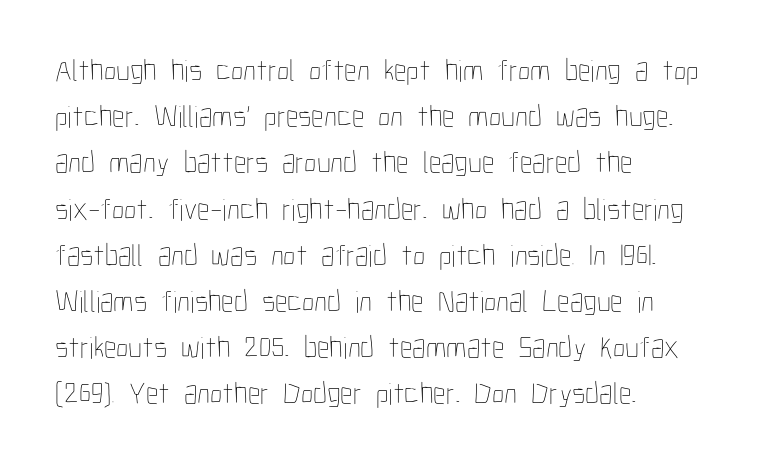
{"italic": "no", "bold": "no", "weight": "thin", "width": "condensed", "stroke_contrast": "low", "x_height": "medium", "monospaced": "no", "underline": "no", "align": "left", "line_spacing": "normal", "line_spacing_ratio": 1.49, "letter_spacing": "normal", "letter_spacing_em": 0.0, "glyph_px": 31}
